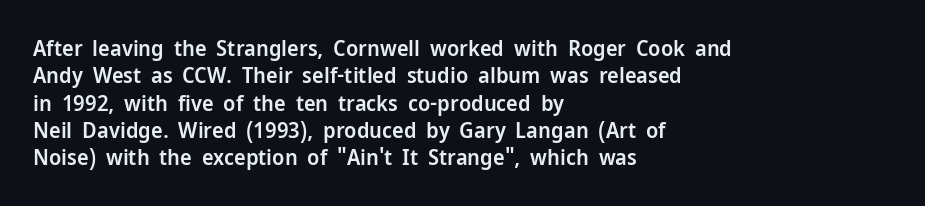
Q: Is the text bold? A: Semi-bold.
Q: Is the text italic (slanted)? A: No, it is upright.
Q: Is the text underlined? A: No.
Q: How is the paragraph aligned? A: Left-aligned.
Q: Is the spacing between letters normal or unusually wide? A: Normal.
